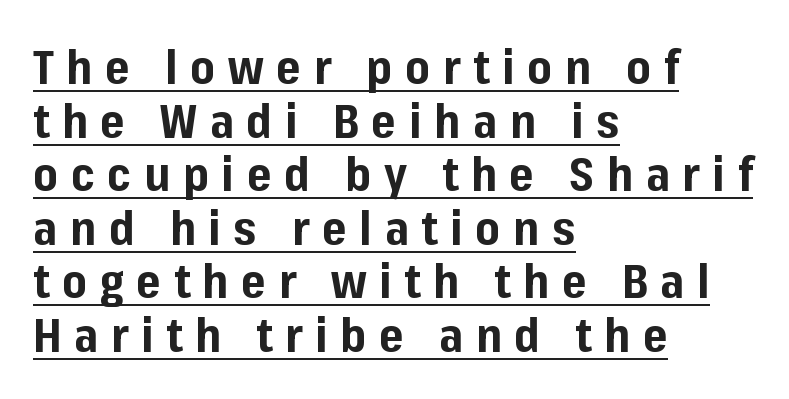
The rendering uses a small line-height, squeezing the rows. Characters follow at a spacing far wider than the type designer built in. The sample's only ornament is a line tracing under the words. The ragged edge is on the right, which tells us the setting is flush left. You can tell it's not italic because the verticals are truly vertical.
